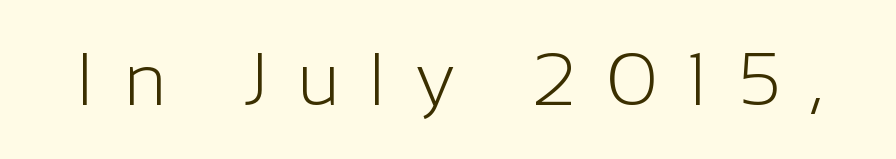
Type style note: lacks serifs. Inter-character spacing is expanded well beyond the font's built-in metrics. Bare-footed words on every line. These lines are rendered in a variable-pitch font.
